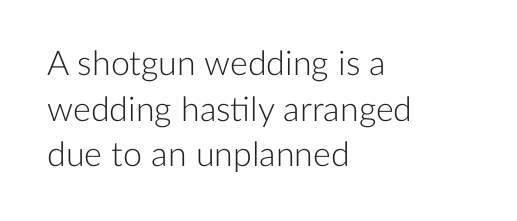
The image shows 34 px light sans-serif type, upright; set left-aligned, normal line spacing (1.34x), normal letter spacing, not underlined; low stroke contrast and a medium x-height.
